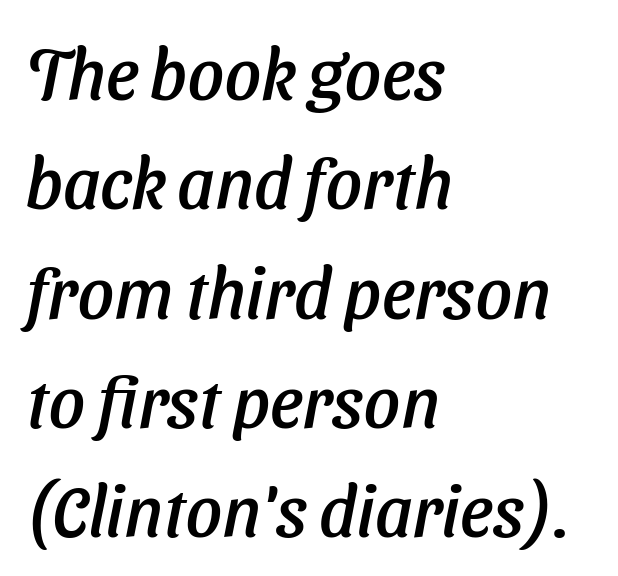
Horizontal bands of white between lines are of average thickness. The horizontal fit of the characters is conventional and even. Is the block centered? No — it sits flush against the left margin. Check under the words: just untouched page. Looks like regular typesetting: each glyph gets only the width it needs.
